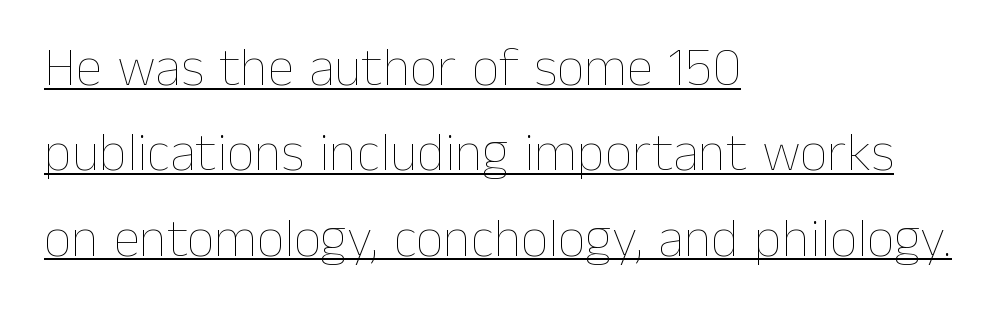
Glyph-to-glyph distance matches everyday printed text. Nothing heavy about these letters — not bold at all. Proportional: the letters do not fall into vertical columns. This is roman type, the default non-slanted kind. One-word summary of the alignment: left. Each line of the rendering has a horizontal stroke beneath the glyphs.
